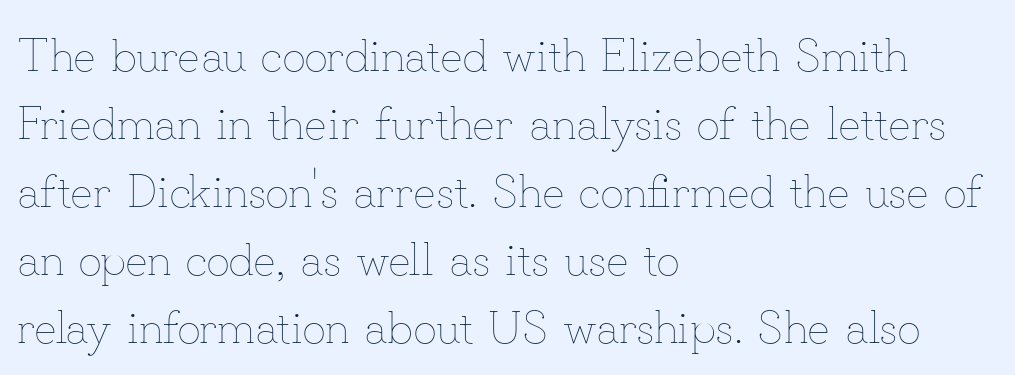
{"italic": "no", "bold": "no", "weight": "thin", "width": "normal", "stroke_contrast": "low", "x_height": "small", "monospaced": "no", "underline": "no", "align": "left", "line_spacing": "normal", "line_spacing_ratio": 1.48, "letter_spacing": "normal", "letter_spacing_em": 0.0, "glyph_px": 46}
